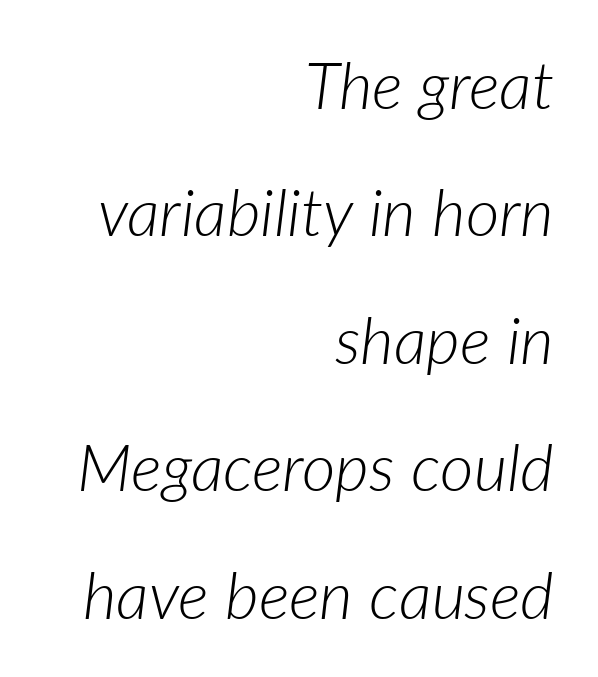
Compared with typical paragraphs, the rows here are farther apart. One-word summary of the alignment: right. Think of a printed novel: that variable character pitch is what you see here. Weight: in the light-to-regular range. Here the glyphs are tracked normally, forming tight word shapes. Emphasis-style slanted type is in use.
